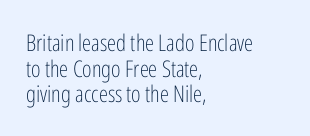
The image shows 23 px text type, upright; set left-aligned, tight line spacing (1.11x), normal letter spacing, not underlined.
